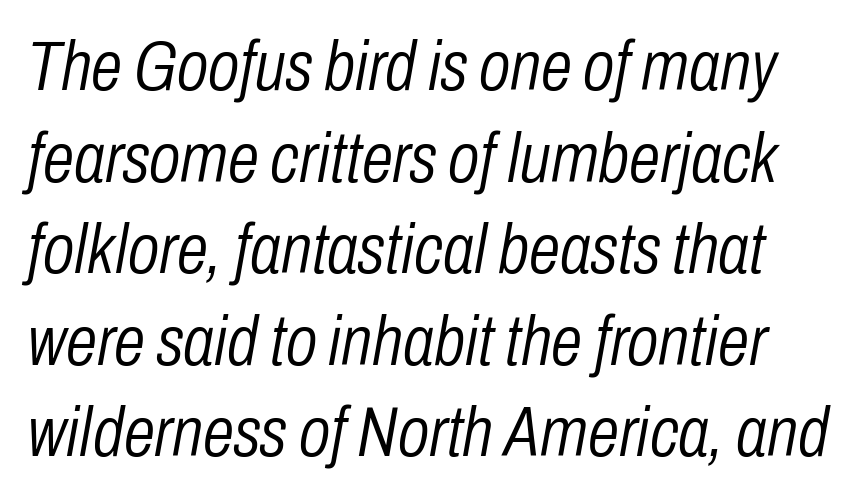
Glance below the letters and you will spot only blank space. Between one letter and the next there's only the usual sliver of space. Compared with ordinary roman type, these characters are visibly tilted. Quick note: interline space is typical. Varying glyph widths throughout — classic text-font behaviour.
